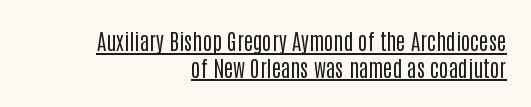
The rendering keeps characters at their native spacing. The text block is weighted toward the right margin, trailing off unevenly leftward. Underlining? Definitely there. Style check: upright. The font sits on the lighter half of the weight spectrum, regular included.
